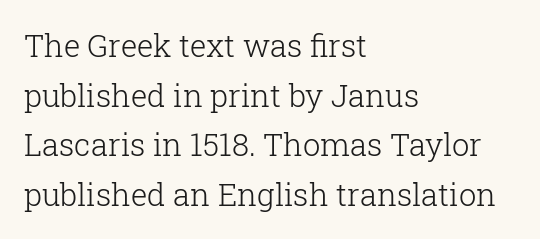
Q: Is the text bold? A: No.
Q: Is the text italic (slanted)? A: No, it is upright.
Q: Is the typeface a serif or a sans-serif typeface? A: Serif.
Q: Is the text underlined? A: No.
Q: How is the paragraph aligned? A: Left-aligned.
Q: Is the spacing between letters normal or unusually wide? A: Normal.
Q: Is the spacing between lines tight, normal or loose? A: Normal.
Q: Width (condensed, normal, or wide)? A: Normal.
Q: Stroke contrast? A: Low.
Q: x-height? A: Medium.
Q: Monospaced? A: No.
